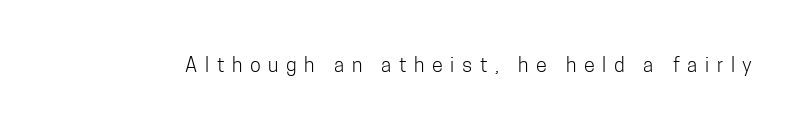
{"italic": "no", "bold": "no", "underline": "no", "letter_spacing": "wide", "letter_spacing_em": 0.38, "glyph_px": 20}
